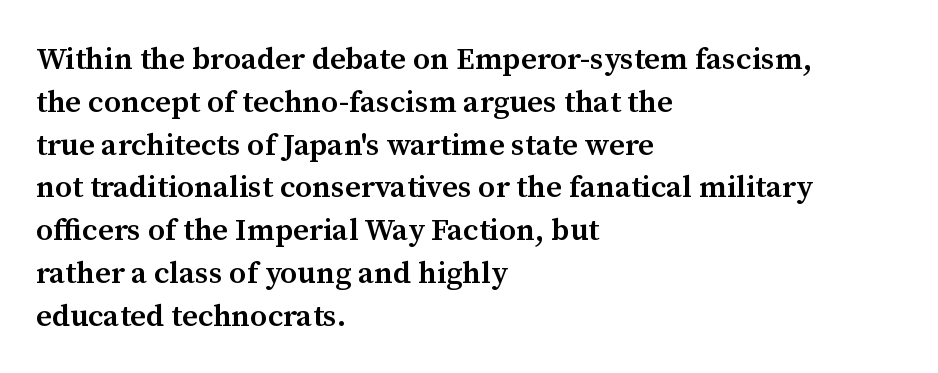
{"serif": "yes", "italic": "no", "bold": "semi", "weight": "semibold", "width": "normal", "stroke_contrast": "medium", "x_height": "medium", "monospaced": "no", "underline": "no", "align": "left", "line_spacing": "normal", "line_spacing_ratio": 1.38, "letter_spacing": "normal", "letter_spacing_em": 0.0, "glyph_px": 31}
